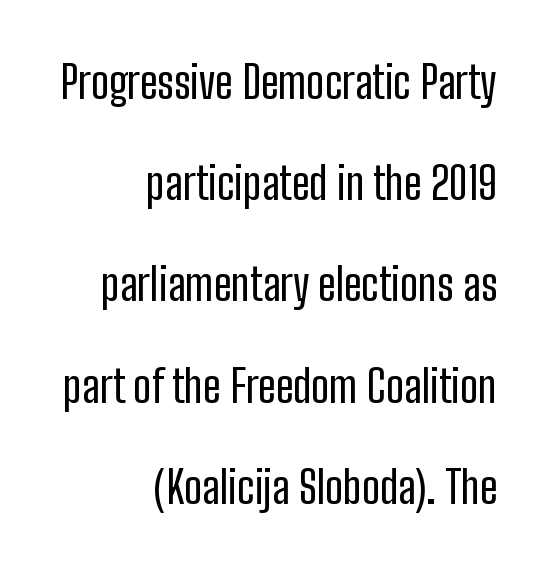
{"serif": "no", "italic": "no", "width": "condensed", "stroke_contrast": "low", "x_height": "medium", "monospaced": "no", "underline": "no", "align": "right", "line_spacing": "loose", "line_spacing_ratio": 2.3, "letter_spacing": "normal", "letter_spacing_em": 0.0, "glyph_px": 44}
